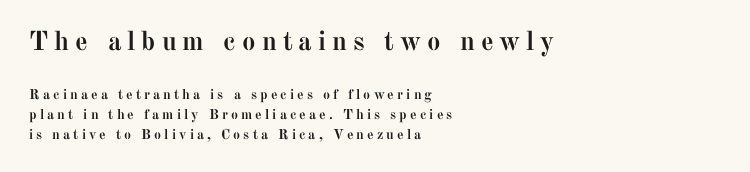
The zone under the glyphs is completely vacant. Designer's note — italics off, roman on. Look at the glyph heights: the upper group is clearly the bigger setting. Every letter is thick-stroked: bold, no question. The letterforms stand isolated, each surrounded by extra space. Reading down the block, your eye returns to a fixed left position each line.
